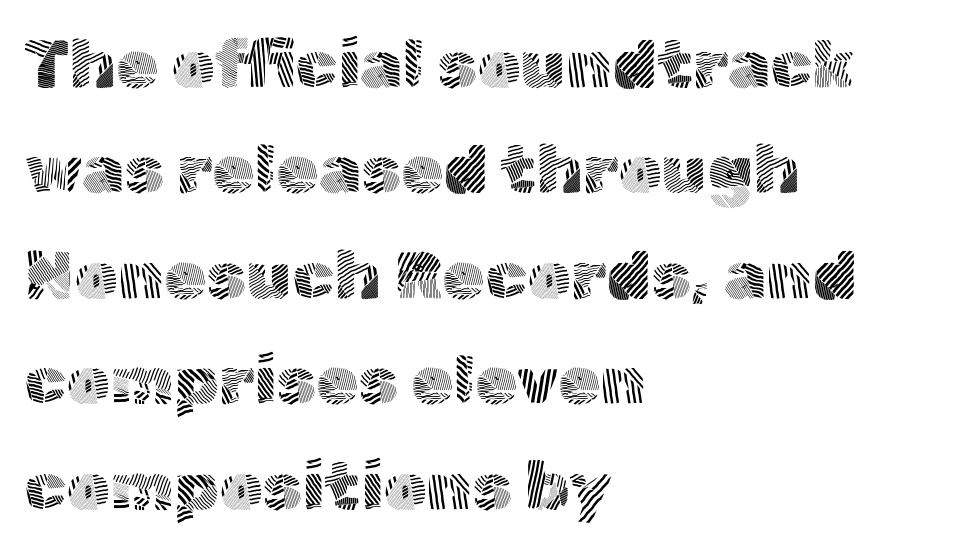
{"serif": "no", "italic": "no", "bold": "no", "weight": "light", "width": "normal", "x_height": "medium", "monospaced": "no", "underline": "no", "align": "left", "line_spacing": "normal", "line_spacing_ratio": 1.55, "letter_spacing": "normal", "letter_spacing_em": 0.0, "glyph_px": 68}
